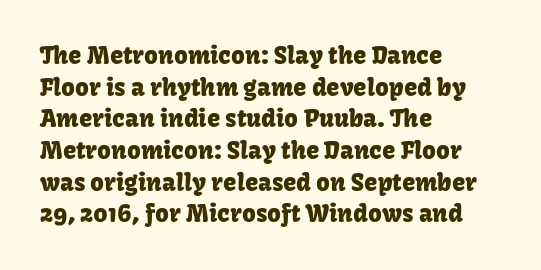
The image shows 24 px text type, upright; set left-aligned, normal line spacing (1.32x), normal letter spacing, not underlined.
